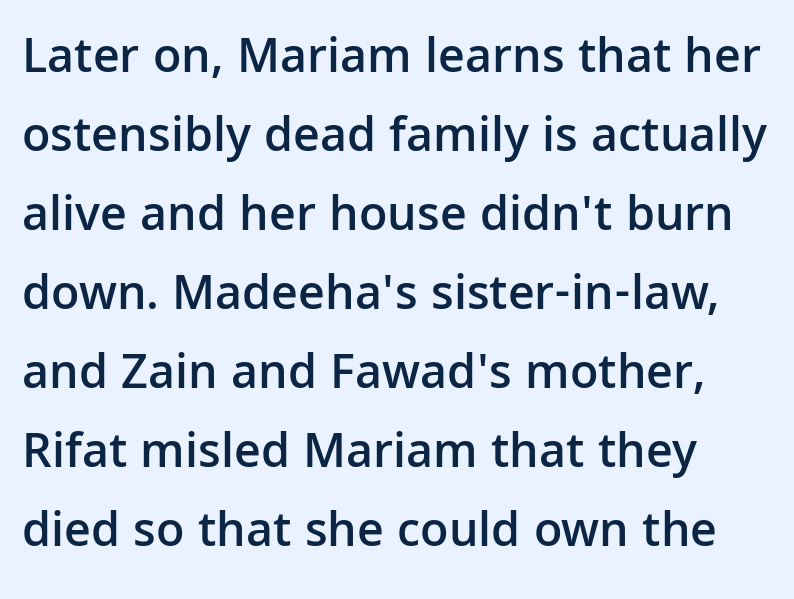
The image shows 50 px semibold sans-serif type, upright; set left-aligned, normal line spacing (1.58x), normal letter spacing, not underlined; low stroke contrast and a medium x-height.
